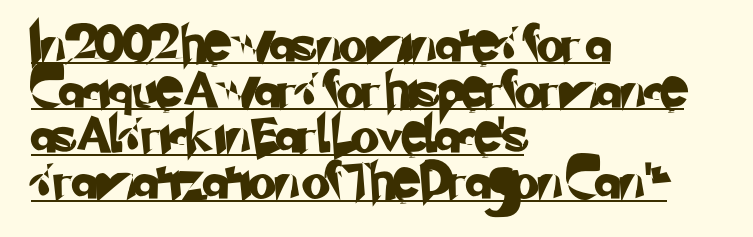
Each word holds together tightly as a unit, with standard inter-letter gaps. This sample has the flowing, uneven cadence of proportional lettering. Normally led — the rows are evenly, conventionally spaced. The type family on display is of the sans-serif kind. Visually the block forms a straight wall on the left and a jagged coastline on the right.
